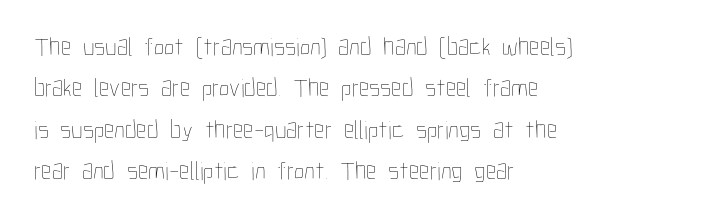
{"italic": "no", "bold": "no", "underline": "no", "align": "left", "line_spacing": "normal", "line_spacing_ratio": 1.59, "letter_spacing": "normal", "letter_spacing_em": 0.0, "glyph_px": 26}
